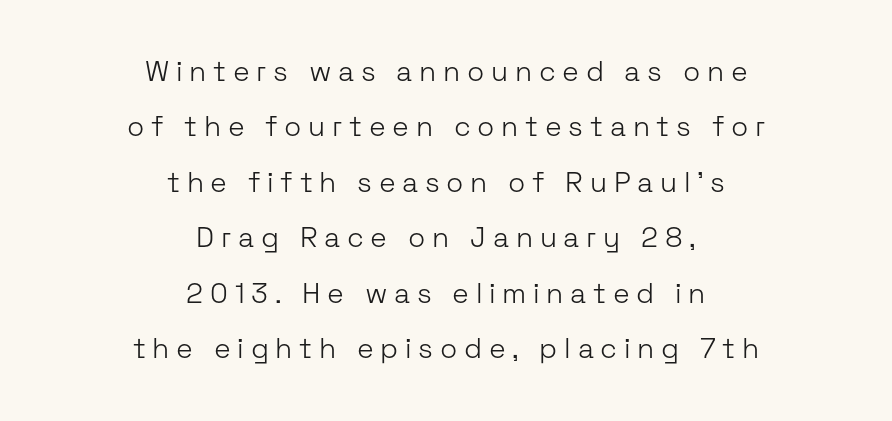
Q: Is the text bold? A: No.
Q: Is the text italic (slanted)? A: No, it is upright.
Q: Is the typeface a serif or a sans-serif typeface? A: Sans-serif.
Q: Is the text underlined? A: No.
Q: How is the paragraph aligned? A: Centered.
Q: Is the spacing between letters normal or unusually wide? A: Unusually wide.
Q: Is the spacing between lines tight, normal or loose? A: Loose.
Q: Width (condensed, normal, or wide)? A: Normal.
Q: Stroke contrast? A: Low.
Q: x-height? A: Medium.
Q: Monospaced? A: No.
